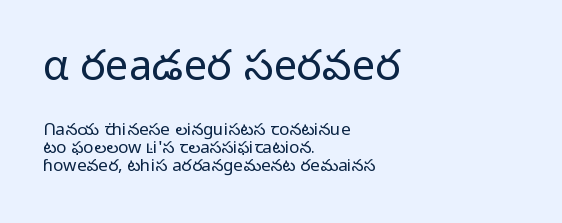
The image shows 42 px light sans-serif type, upright; set left-aligned, tight line spacing (1.04x), normal letter spacing, not underlined; the first (top) block is 2.47x larger; low stroke contrast and a medium x-height.
